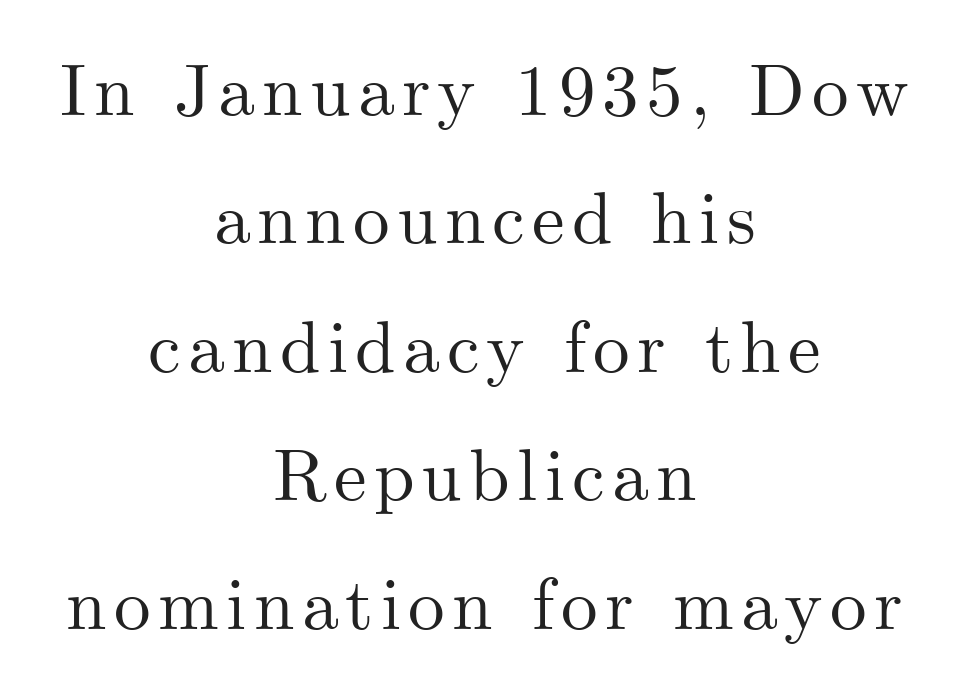
{"serif": "yes", "italic": "no", "width": "normal", "stroke_contrast": "medium", "x_height": "small", "monospaced": "no", "underline": "no", "align": "center", "line_spacing_ratio": 1.76, "glyph_px": 73}
